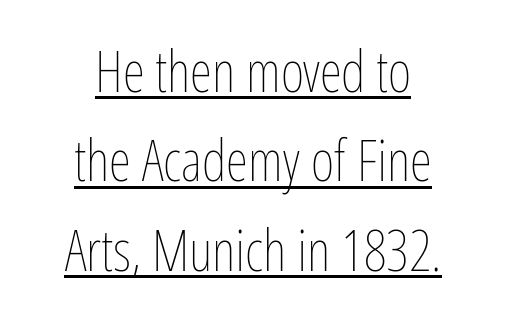
Q: Is the text bold? A: No.
Q: Is the text italic (slanted)? A: No, it is upright.
Q: Is the text underlined? A: Yes.
Q: How is the paragraph aligned? A: Centered.
Q: Is the spacing between letters normal or unusually wide? A: Normal.
Q: Is the spacing between lines tight, normal or loose? A: Normal.
Q: Width (condensed, normal, or wide)? A: Condensed.
Q: Stroke contrast? A: Low.
Q: x-height? A: Medium.
Q: Monospaced? A: No.
